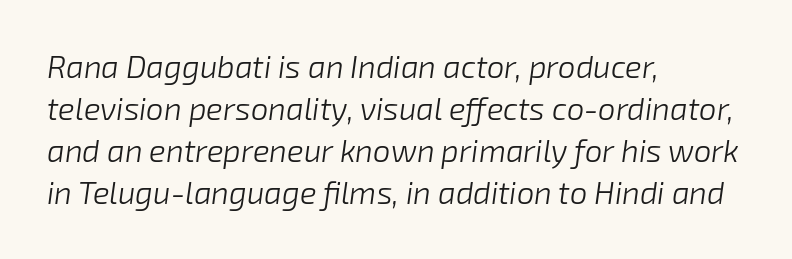
Summary of vertical rhythm: regular, with standard interline spacing. The type is set solid horizontally, with unmodified tracking. Here the designer chose a conventional face with non-uniform glyph widths. Only glyphs here, with clear space below each row. The specimen reads as italic at a glance. This is not heavy type; no bold has been used.
